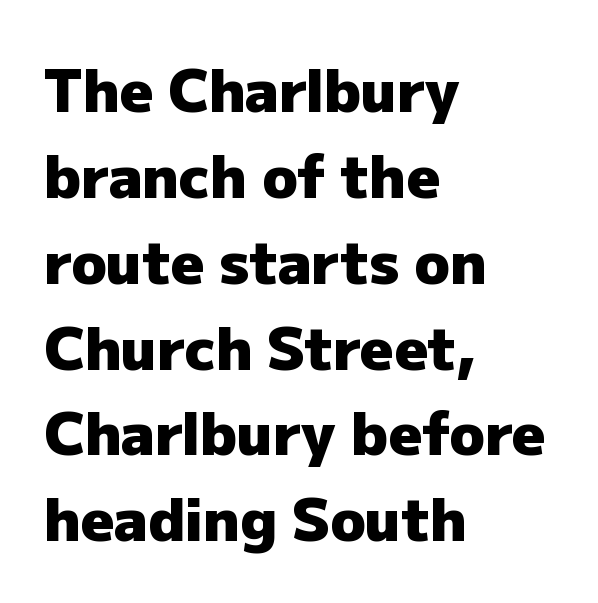
Q: Is the text bold? A: Yes.
Q: Is the text italic (slanted)? A: No, it is upright.
Q: Is the typeface a serif or a sans-serif typeface? A: Sans-serif.
Q: Is the text underlined? A: No.
Q: How is the paragraph aligned? A: Left-aligned.
Q: Is the spacing between letters normal or unusually wide? A: Normal.
Q: Is the spacing between lines tight, normal or loose? A: Normal.
Q: Width (condensed, normal, or wide)? A: Normal.
Q: Stroke contrast? A: Low.
Q: x-height? A: Medium.
Q: Monospaced? A: No.
